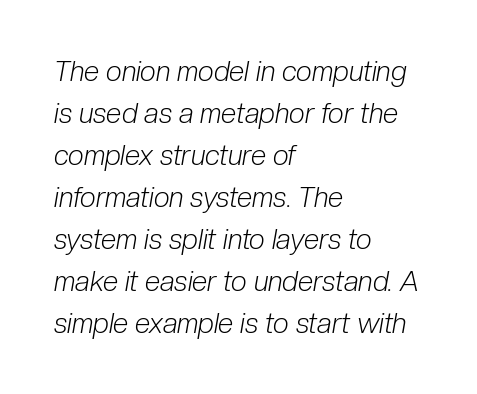
{"italic": "yes", "lean": "right", "slant_degrees": 10, "bold": "no", "weight": "light", "width": "condensed", "stroke_contrast": "low", "x_height": "medium", "monospaced": "no", "underline": "no", "align": "left", "line_spacing": "normal", "line_spacing_ratio": 1.5, "letter_spacing": "normal", "letter_spacing_em": 0.0, "glyph_px": 28}
